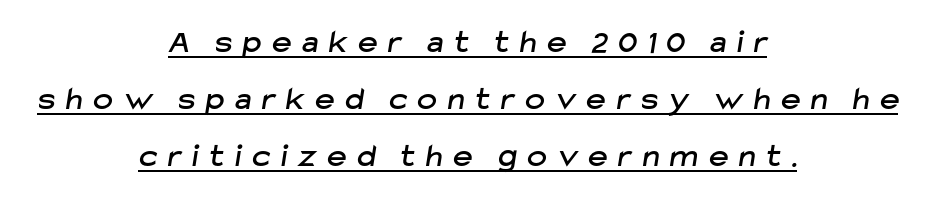
{"serif": "no", "width": "normal", "stroke_contrast": "low", "x_height": "medium", "monospaced": "no", "underline": "yes", "align": "center", "line_spacing_ratio": 1.72, "letter_spacing": "wide", "letter_spacing_em": 0.33, "glyph_px": 33}
